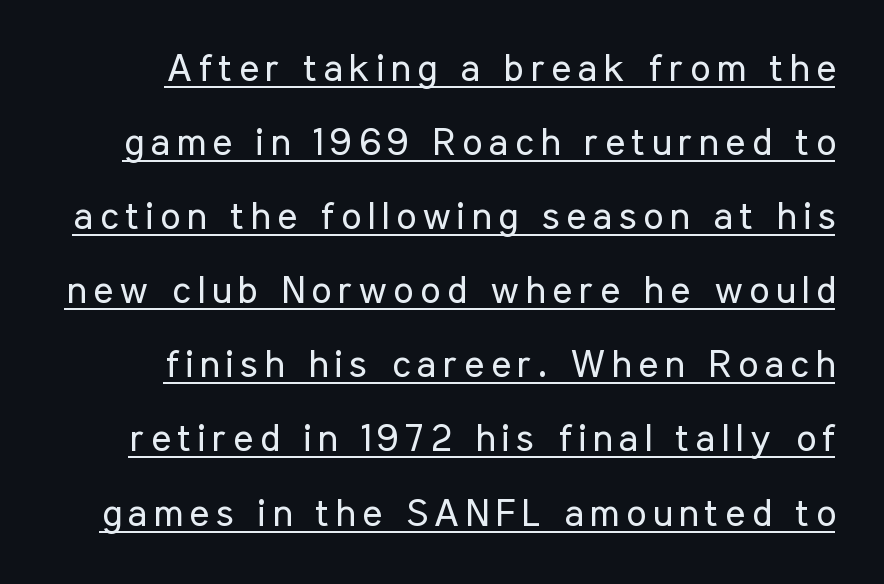
The image shows 38 px regular-weight, condensed sans-serif type, upright; set loose line spacing (1.95x), underlined; low stroke contrast and a medium x-height.
